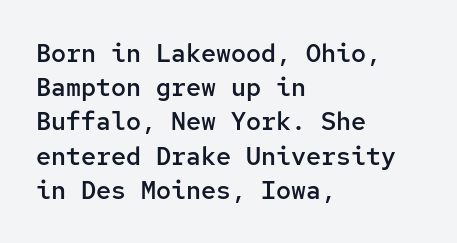
Compared with typical body copy, the letter spacing here is the same. Words float on clear page, feet unadorned. This is the regular roman posture of the typeface. The strokes are fattened partway — semibold, not bold.
